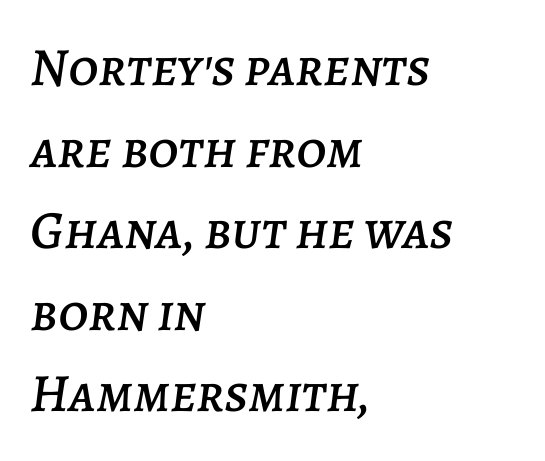
The image shows 54 px text type, italic (leaning right); set left-aligned, normal line spacing (1.51x), normal letter spacing, not underlined; low stroke contrast and a large x-height.
